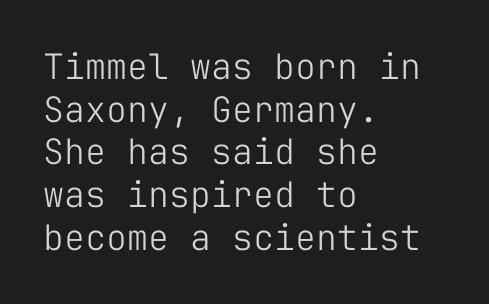
You could count columns in this text — the font is strictly monospaced. Does the type have serifs? No, each stem ends abruptly. Rule under the text: the space is simply empty. No heavy texture on the line: the type isn't bold.
